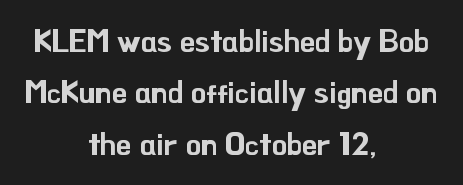
Q: Is the text italic (slanted)? A: No, it is upright.
Q: Is the typeface a serif or a sans-serif typeface? A: Sans-serif.
Q: Is the text underlined? A: No.
Q: How is the paragraph aligned? A: Centered.
Q: Is the spacing between letters normal or unusually wide? A: Normal.
Q: Is the spacing between lines tight, normal or loose? A: Normal.
Q: Width (condensed, normal, or wide)? A: Normal.
Q: Stroke contrast? A: Low.
Q: x-height? A: Small.
Q: Monospaced? A: No.
